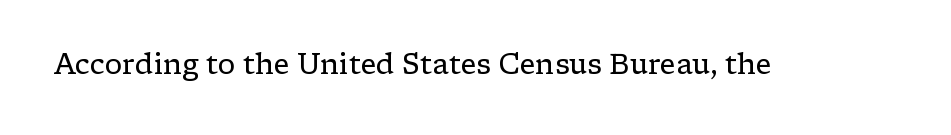
Q: Is the text bold? A: No.
Q: Is the text italic (slanted)? A: No, it is upright.
Q: Is the typeface a serif or a sans-serif typeface? A: Serif.
Q: Is the text underlined? A: No.
Q: Is the spacing between letters normal or unusually wide? A: Normal.
Q: Width (condensed, normal, or wide)? A: Wide.
Q: Stroke contrast? A: Low.
Q: x-height? A: Medium.
Q: Monospaced? A: No.
